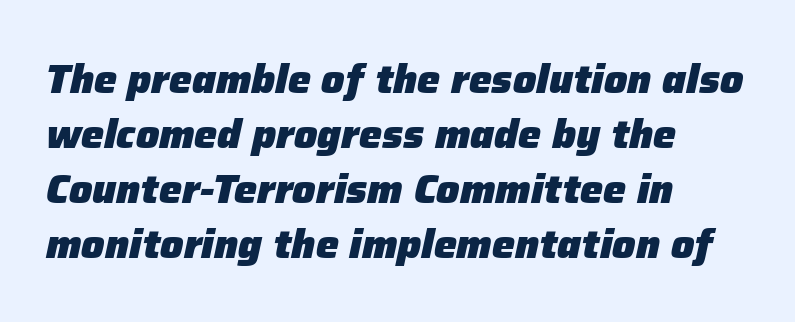
Q: Is the text bold? A: Yes.
Q: Is the text italic (slanted)? A: Yes, it leans right by about 12 degrees.
Q: Is the text underlined? A: No.
Q: How is the paragraph aligned? A: Left-aligned.
Q: Is the spacing between letters normal or unusually wide? A: Normal.
Q: Is the spacing between lines tight, normal or loose? A: Normal.
Q: Width (condensed, normal, or wide)? A: Normal.
Q: Stroke contrast? A: Low.
Q: x-height? A: Medium.
Q: Monospaced? A: No.
